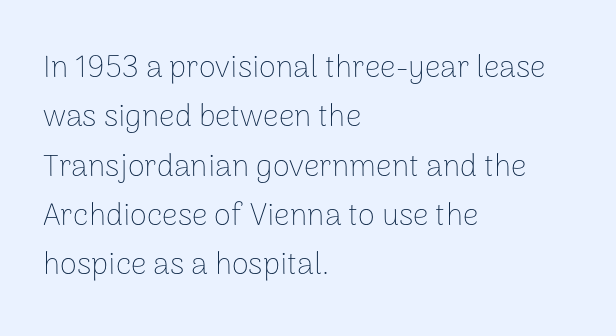
If you measured baseline to baseline, you'd find a middling distance. The passage shown is typed in a proportional face where columns would drift. Quick note: underline off. When letters stand straight like this, we call the style roman or upright.
